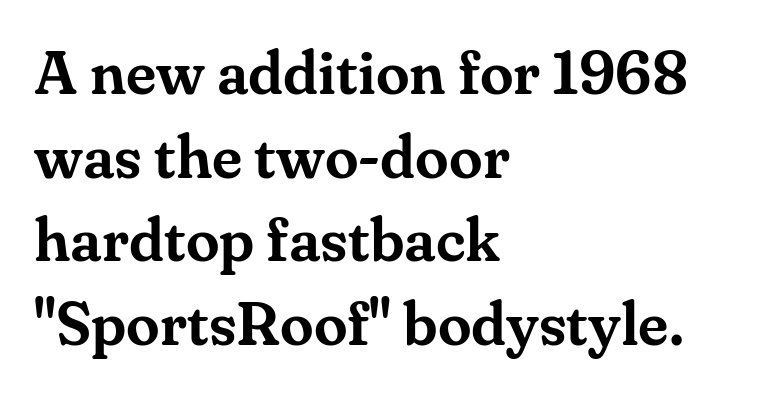
{"serif": "yes", "italic": "no", "width": "normal", "stroke_contrast": "medium", "x_height": "small", "monospaced": "no", "underline": "no", "align": "left", "line_spacing": "normal", "line_spacing_ratio": 1.37, "letter_spacing": "normal", "letter_spacing_em": 0.0, "glyph_px": 61}
